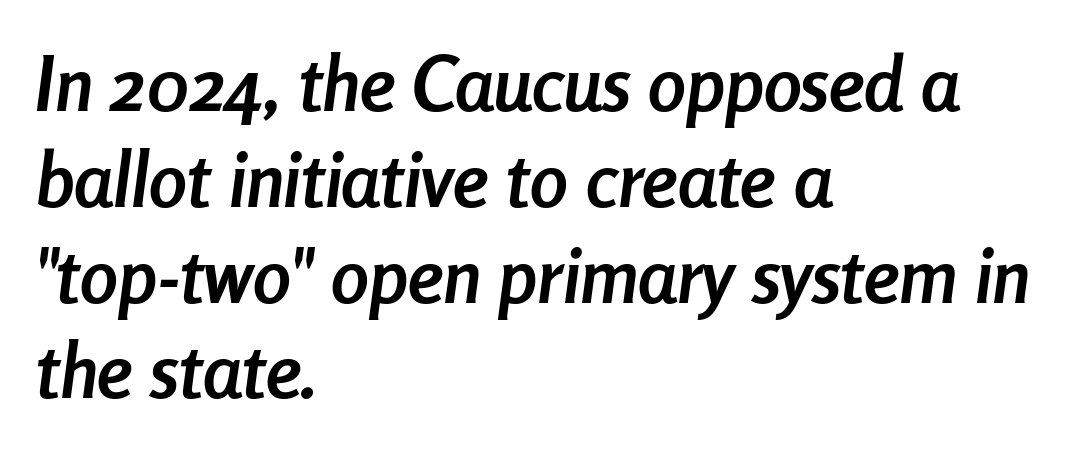
{"italic": "yes", "lean": "right", "slant_degrees": 8, "bold": "yes", "weight": "semibold", "width": "condensed", "stroke_contrast": "low", "x_height": "medium", "monospaced": "no", "underline": "no", "align": "left", "line_spacing": "normal", "line_spacing_ratio": 1.26, "letter_spacing": "normal", "letter_spacing_em": 0.0, "glyph_px": 76}
